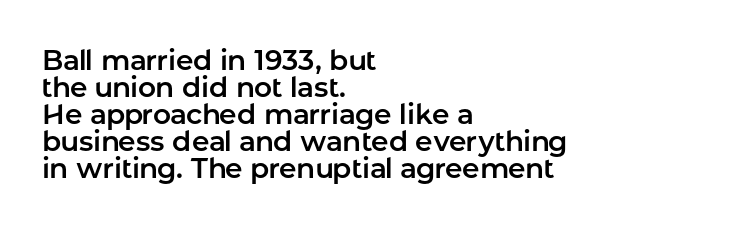
{"serif": "no", "italic": "no", "width": "normal", "stroke_contrast": "low", "x_height": "medium", "monospaced": "no", "underline": "no", "align": "left", "line_spacing": "tight", "line_spacing_ratio": 0.96, "letter_spacing": "normal", "letter_spacing_em": 0.0, "glyph_px": 28}
